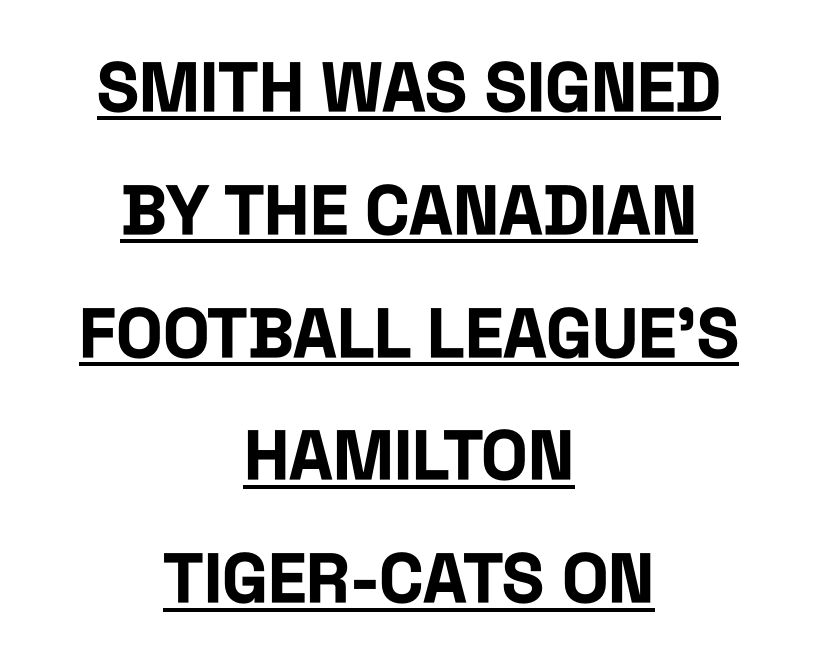
You could call the tracking neutral — neither tight nor loose. Typesetter's note: full bold, strokes at maximum text heaviness. What decoration does the sample have? An underline. The lines are quadded center.
